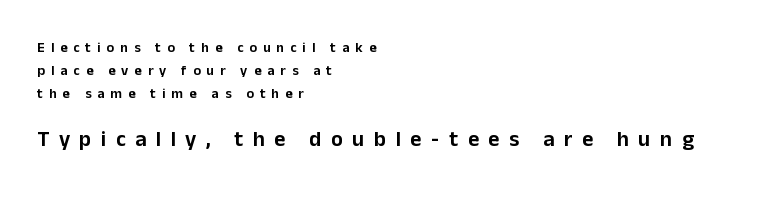
There is plenty of visible air inserted between adjacent glyphs. The ragged edge is on the right, which tells us the setting is flush left. Every character sits straight up, as roman type does. The line-height multiplier appears to be the usual default.
